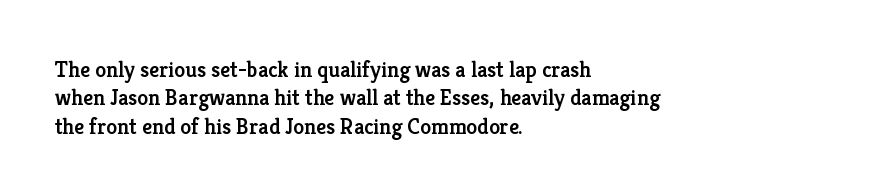
{"italic": "no", "bold": "semi", "underline": "no", "align": "left", "line_spacing": "normal", "line_spacing_ratio": 1.29, "letter_spacing": "normal", "letter_spacing_em": 0.0, "glyph_px": 22}
